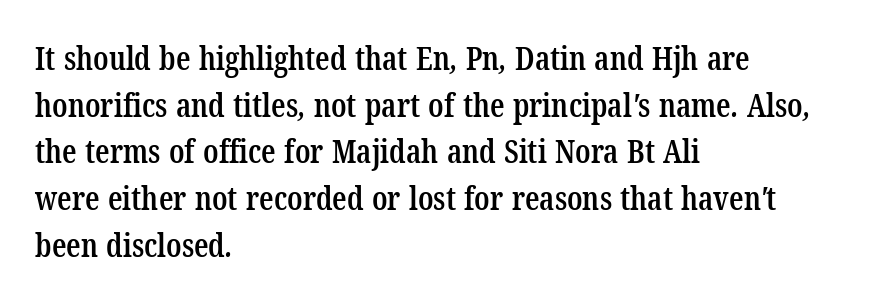
The passage shown is typed in a proportional face where columns would drift. To sum up the face: it has serifs. Strokes here are thickened, but only to semibold level. Decoration check: the copy has no underline. Leftover space on each line is placed entirely after the last word. If you measured baseline to baseline, you'd find a middling distance.
